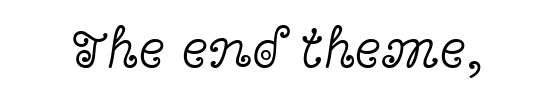
{"serif": "yes", "italic": "no", "bold": "no", "weight": "light", "width": "wide", "x_height": "medium", "monospaced": "no", "underline": "no", "letter_spacing": "normal", "letter_spacing_em": 0.0, "glyph_px": 56}
